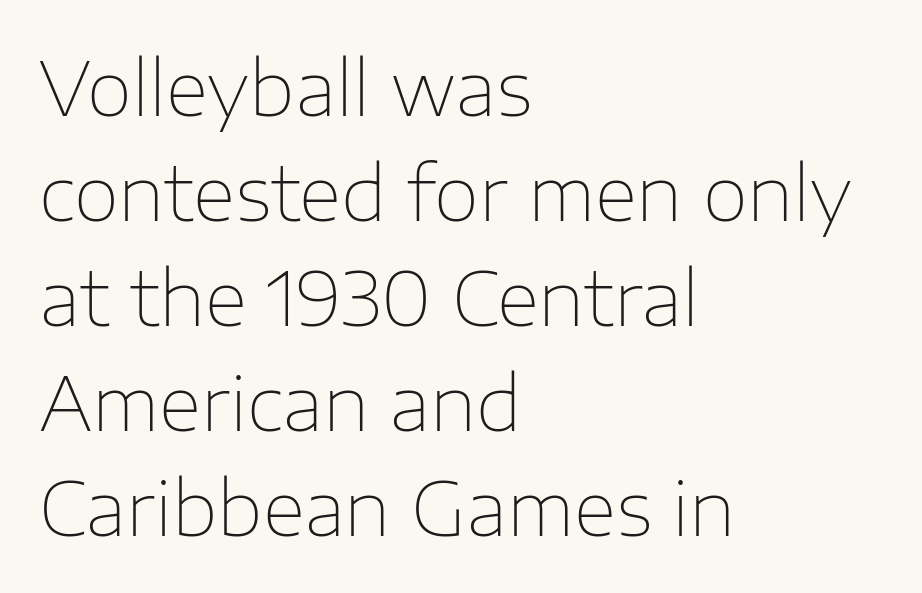
The image shows 74 px thin sans-serif type, upright; set left-aligned, normal line spacing (1.42x), normal letter spacing, not underlined; low stroke contrast and a medium x-height.
